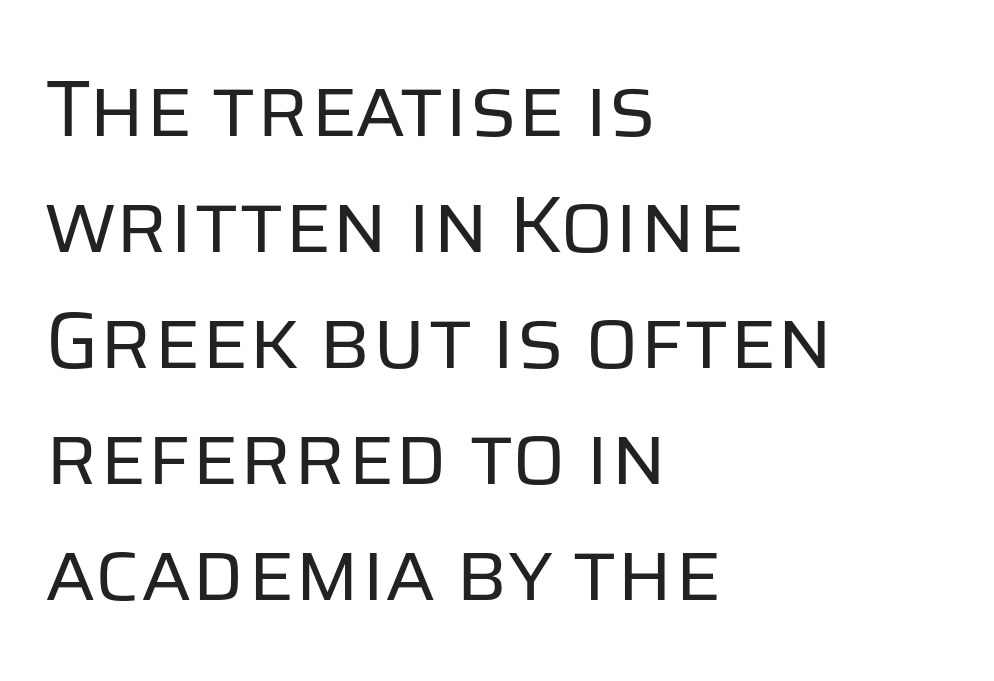
The image shows 80 px regular-weight sans-serif type, upright; set left-aligned, normal line spacing (1.45x), normal letter spacing, not underlined; low stroke contrast and a large x-height.
